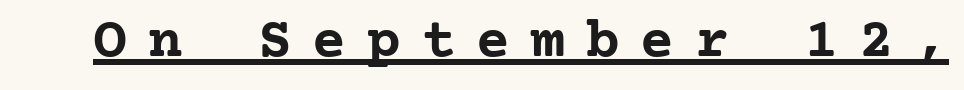
{"serif": "yes", "italic": "no", "bold": "yes", "weight": "semibold", "width": "normal", "stroke_contrast": "low", "x_height": "medium", "monospaced": "yes", "underline": "yes", "letter_spacing": "wide", "letter_spacing_em": 0.36, "glyph_px": 57}
